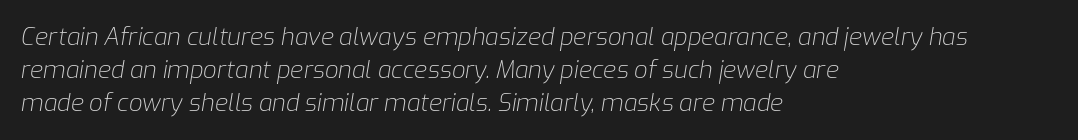
Q: Is the text bold? A: No.
Q: Is the text italic (slanted)? A: Yes, it leans right by about 9 degrees.
Q: Is the text underlined? A: No.
Q: How is the paragraph aligned? A: Left-aligned.
Q: Is the spacing between letters normal or unusually wide? A: Normal.
Q: Is the spacing between lines tight, normal or loose? A: Normal.
